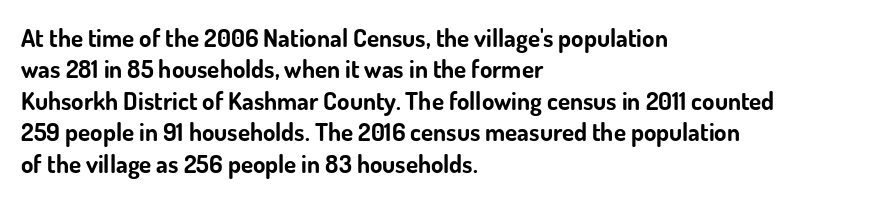
{"italic": "no", "bold": "yes", "underline": "no", "align": "left", "line_spacing": "normal", "line_spacing_ratio": 1.26, "letter_spacing": "normal", "letter_spacing_em": 0.0, "glyph_px": 25}
